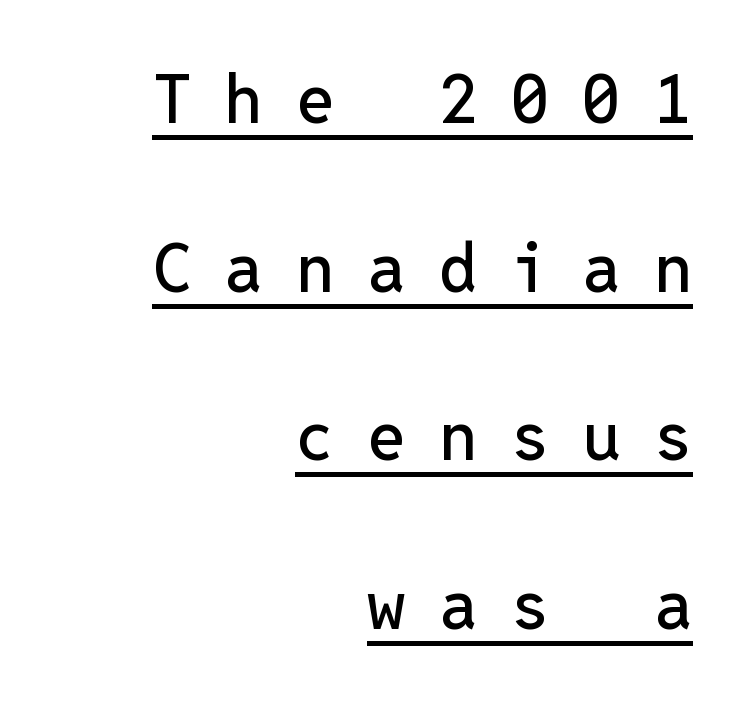
The image shows 68 px sans-serif type, upright, monospaced; set right-aligned, loose line spacing (2.48x), unusually wide letter spacing (+0.49 em), underlined; low stroke contrast and a medium x-height.
